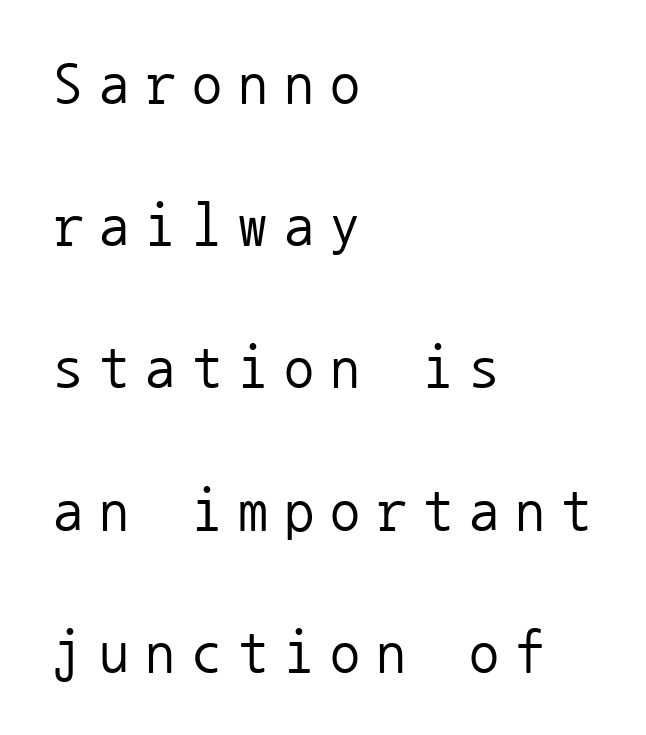
Q: Is the text bold? A: No.
Q: Is the text italic (slanted)? A: No, it is upright.
Q: Is the typeface a serif or a sans-serif typeface? A: Sans-serif.
Q: Is the text underlined? A: No.
Q: How is the paragraph aligned? A: Left-aligned.
Q: Is the spacing between letters normal or unusually wide? A: Unusually wide.
Q: Is the spacing between lines tight, normal or loose? A: Loose.
Q: Width (condensed, normal, or wide)? A: Normal.
Q: Stroke contrast? A: Low.
Q: x-height? A: Medium.
Q: Monospaced? A: Yes.
